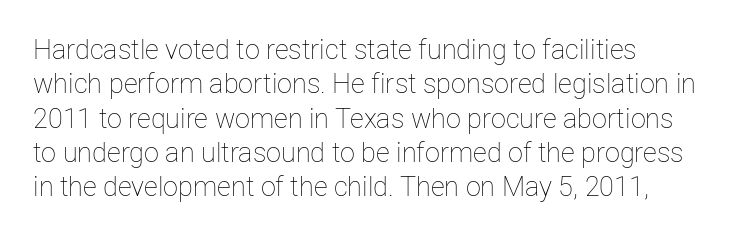
The letters stand straight up with perfectly vertical stems. Inter-character spacing is left at the font's built-in metrics. A normal amount of white space separates one row of letters from the next. Descender tails drop into unmarked territory. The letters look calm and open, with moderate or lighter stems.
